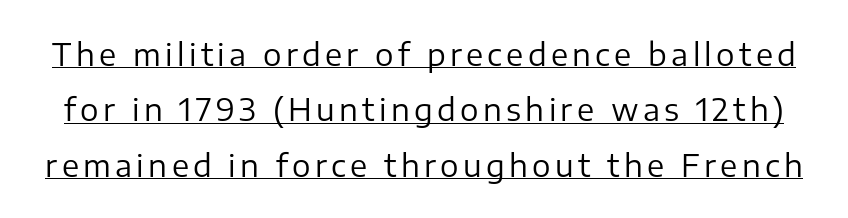
The strokes carry an ordinary text weight at most. Underlining? Definitely there. The characters display no serif detailing; their extremities are plain. The face used here is proportionally spaced, like ordinary book or web type.
